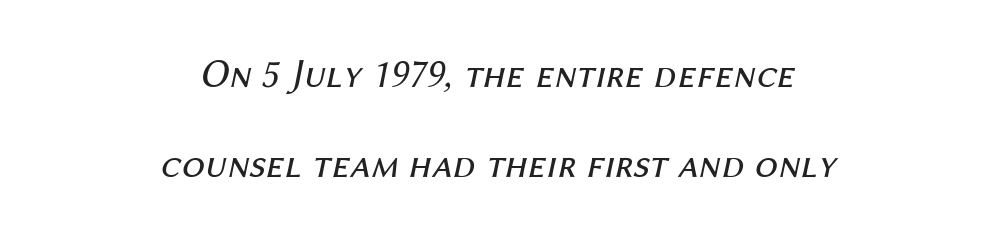
The rendering uses a large line-height, opening up the rows. This is not heavy type; no bold has been used. The type is set solid horizontally, with unmodified tracking. Think of a printed novel: that variable character pitch is what you see here.
